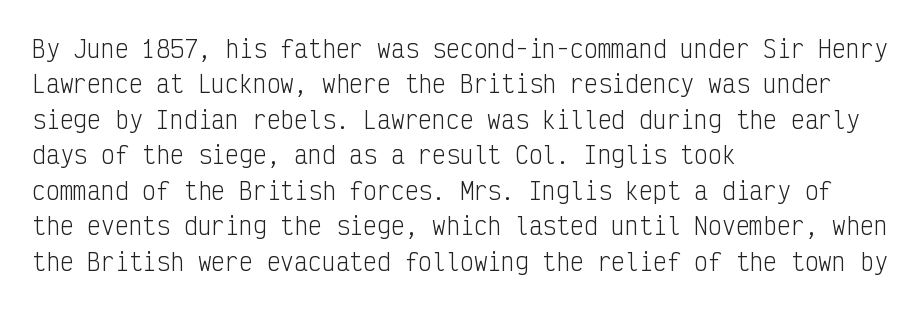
{"italic": "no", "bold": "no", "underline": "no", "align": "left", "line_spacing": "normal", "line_spacing_ratio": 1.54, "letter_spacing": "normal", "letter_spacing_em": 0.0, "glyph_px": 23}
